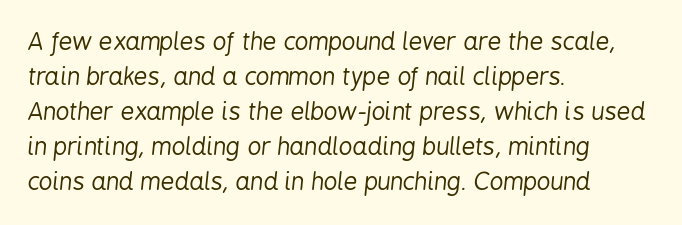
Q: Is the text bold? A: No.
Q: Is the text italic (slanted)? A: Yes, it leans right by about 6 degrees.
Q: Is the text underlined? A: No.
Q: How is the paragraph aligned? A: Left-aligned.
Q: Is the spacing between letters normal or unusually wide? A: Normal.
Q: Is the spacing between lines tight, normal or loose? A: Normal.
